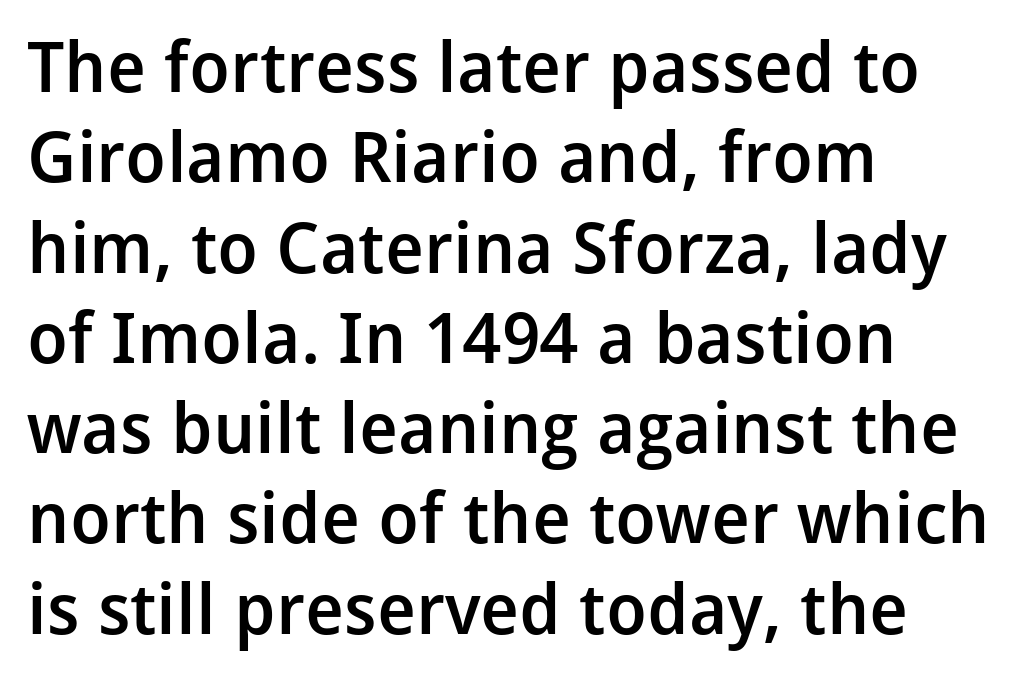
Q: Is the text bold? A: Semi-bold.
Q: Is the text italic (slanted)? A: No, it is upright.
Q: Is the typeface a serif or a sans-serif typeface? A: Sans-serif.
Q: Is the text underlined? A: No.
Q: How is the paragraph aligned? A: Left-aligned.
Q: Is the spacing between letters normal or unusually wide? A: Normal.
Q: Is the spacing between lines tight, normal or loose? A: Normal.
Q: Width (condensed, normal, or wide)? A: Normal.
Q: Stroke contrast? A: Low.
Q: x-height? A: Medium.
Q: Monospaced? A: No.
